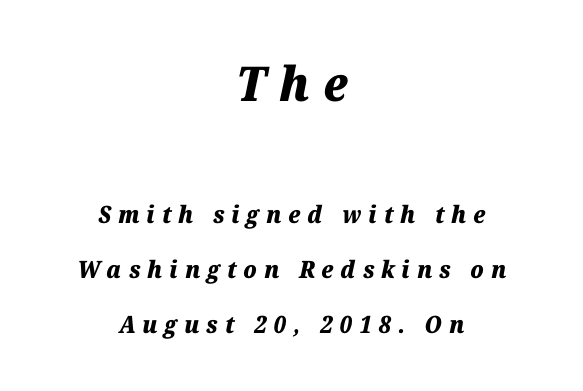
The image shows 48 px heavy type, italic (leaning right); set centered, loose line spacing (2.29x), unusually wide letter spacing (+0.29 em), not underlined; the first (top) block is 2.0x larger; medium stroke contrast and a medium x-height.
